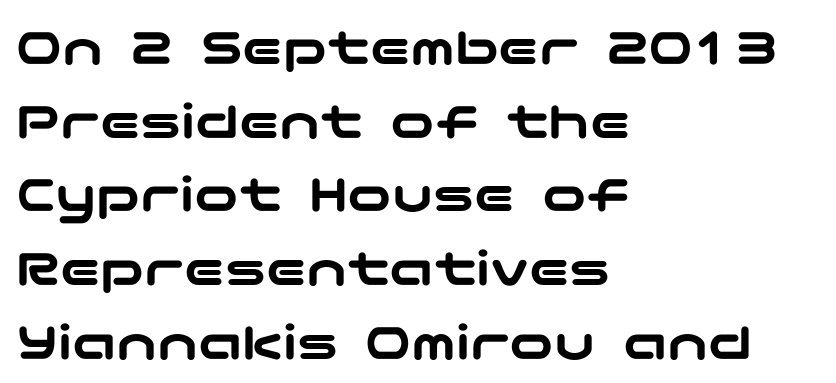
Inter-character spacing is left at the font's built-in metrics. This rendering uses left alignment, leaving the right contour irregular. Look at the bottom of the vertical strokes: they stop flat, with no serifs. The lettering holds an erect, upright posture throughout. Honestly, there is no underline to notice here at all. These lines sit exactly where default settings would place them.
